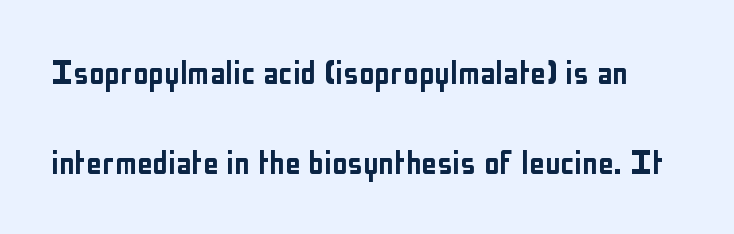
{"serif": "no", "italic": "no", "width": "condensed", "stroke_contrast": "low", "x_height": "medium", "monospaced": "no", "underline": "no", "line_spacing": "loose", "line_spacing_ratio": 2.3, "letter_spacing": "normal", "letter_spacing_em": 0.0, "glyph_px": 39}
